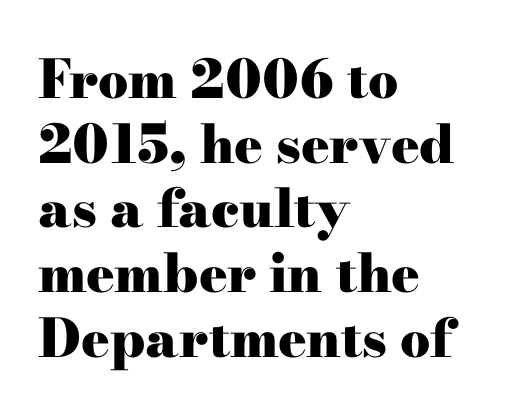
{"serif": "yes", "italic": "no", "bold": "yes", "weight": "heavy", "width": "wide", "stroke_contrast": "high", "x_height": "small", "monospaced": "no", "underline": "no", "align": "left", "line_spacing_ratio": 1.22, "letter_spacing": "normal", "letter_spacing_em": 0.0, "glyph_px": 53}
